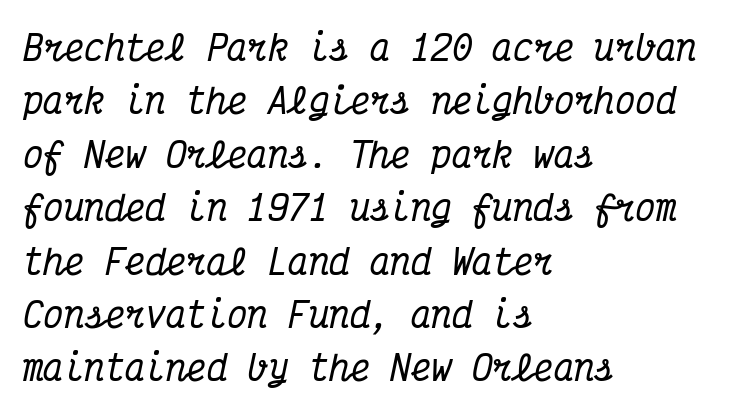
Slant detected: the letters are inclined. All the whitespace from short lines collects on the right. Rows of type keep a routine distance in the vertical direction. Clear beneath every line of the passage. Here the designer chose a console-style face with uniform glyph widths.
